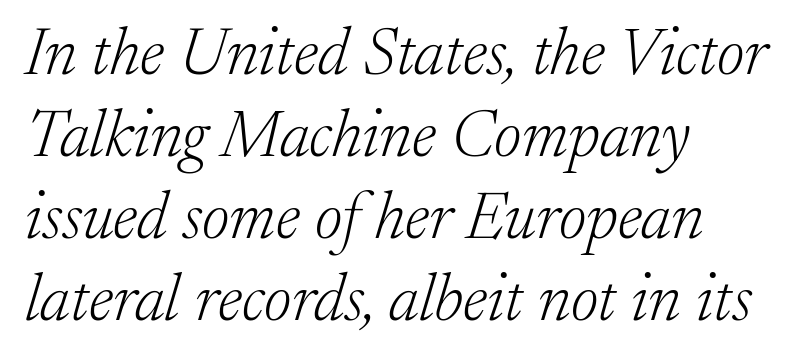
Q: Is the text bold? A: No.
Q: Is the text italic (slanted)? A: Yes, it leans right by about 17 degrees.
Q: Is the typeface a serif or a sans-serif typeface? A: Serif.
Q: Is the text underlined? A: No.
Q: How is the paragraph aligned? A: Left-aligned.
Q: Is the spacing between letters normal or unusually wide? A: Normal.
Q: Width (condensed, normal, or wide)? A: Normal.
Q: Stroke contrast? A: Low.
Q: x-height? A: Medium.
Q: Monospaced? A: No.
